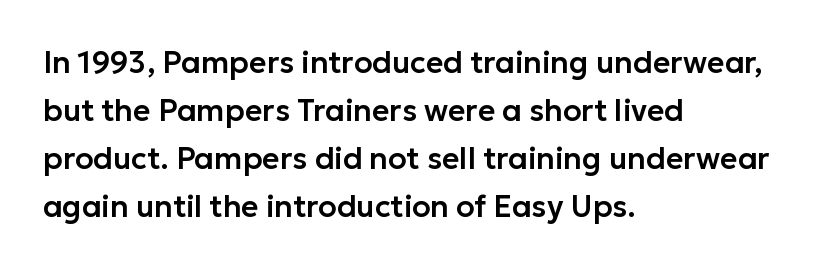
The image shows 30 px sans-serif type, upright; set left-aligned, normal line spacing (1.6x), normal letter spacing, not underlined; low stroke contrast and a medium x-height.
